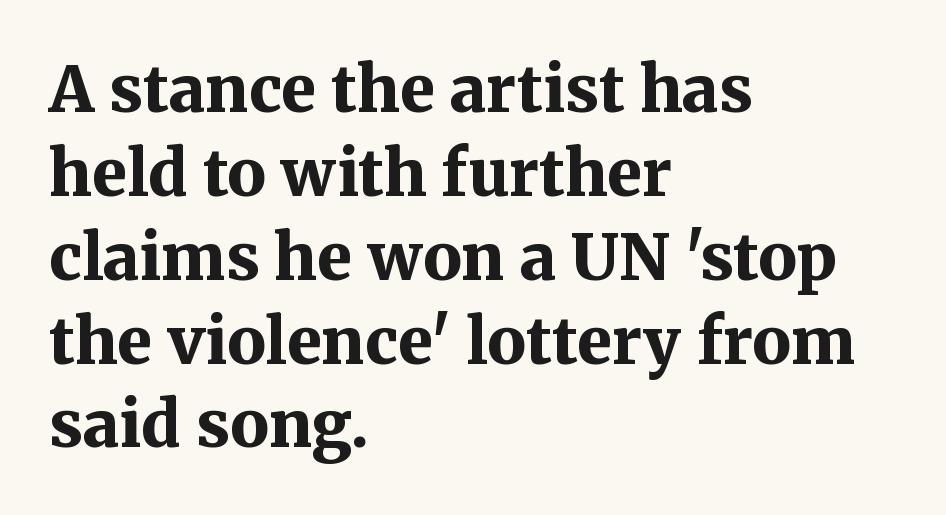
Q: Is the text bold? A: Yes.
Q: Is the text italic (slanted)? A: No, it is upright.
Q: Is the typeface a serif or a sans-serif typeface? A: Serif.
Q: Is the text underlined? A: No.
Q: How is the paragraph aligned? A: Left-aligned.
Q: Is the spacing between letters normal or unusually wide? A: Normal.
Q: Is the spacing between lines tight, normal or loose? A: Normal.
Q: Width (condensed, normal, or wide)? A: Normal.
Q: Stroke contrast? A: Medium.
Q: x-height? A: Medium.
Q: Monospaced? A: No.
